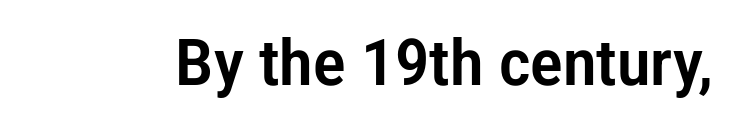
The baseline area is clear. Each word holds together tightly as a unit, with standard inter-letter gaps. Ordinary non-slanted type is in use. The font family rendered here belongs to the sans-serif group.
